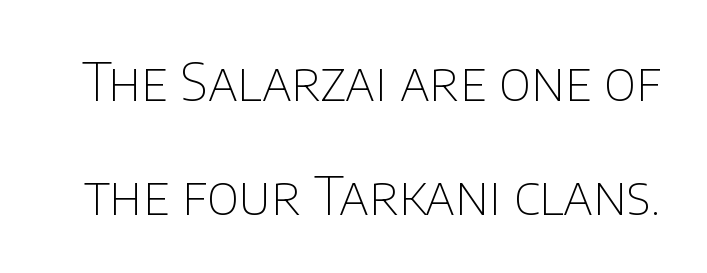
Quick note: underline off. The type sits square on the baseline with zero lean. You could not count columns in this text — the font is proportionally spaced. What stands out about the letter spacing? Nothing — it is the standard amount.
